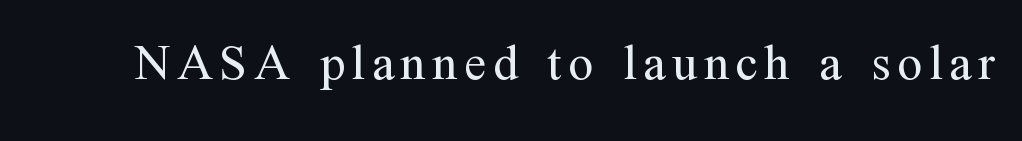
{"serif": "yes", "italic": "no", "bold": "no", "weight": "regular", "width": "normal", "stroke_contrast": "medium", "x_height": "medium", "monospaced": "no", "underline": "no", "glyph_px": 51}
